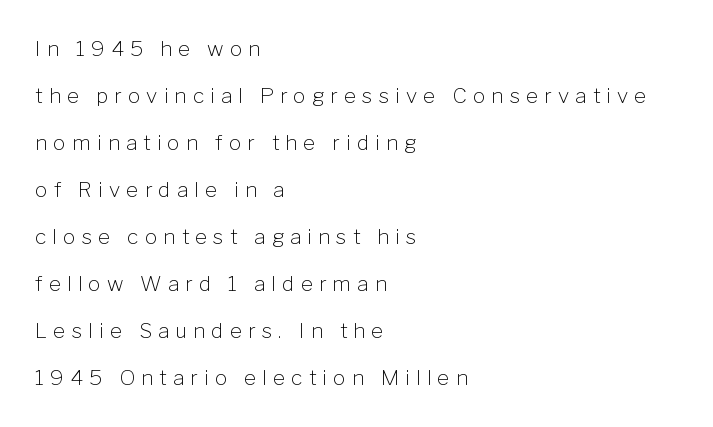
What's the leading like? Stretched, with rows far apart. Letters rest on an invisible, unmarked baseline. Heft: none added — not bold. The ragged edge is on the right, which tells us the setting is flush left. In terms of letterspacing, this is a distinctly airy, spread setting.
